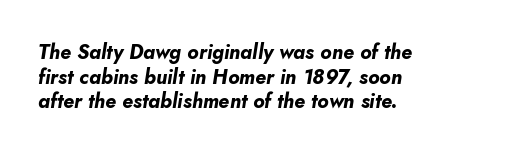
Q: Is the text bold? A: Yes.
Q: Is the text italic (slanted)? A: Yes, it leans right by about 10 degrees.
Q: Is the text underlined? A: No.
Q: How is the paragraph aligned? A: Left-aligned.
Q: Is the spacing between letters normal or unusually wide? A: Normal.
